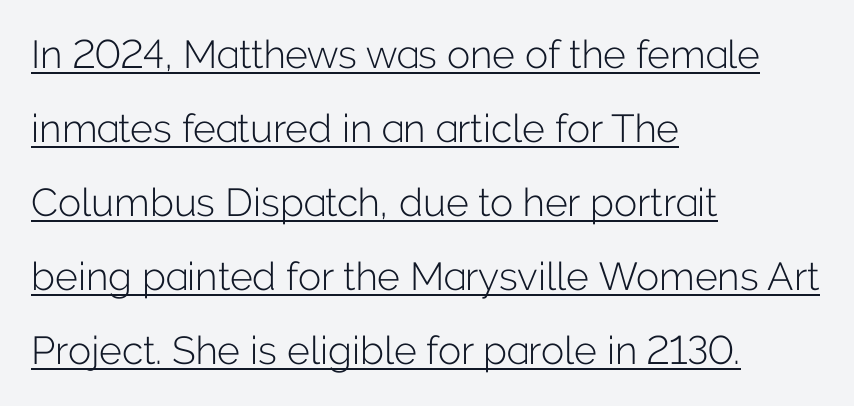
The image shows 39 px light sans-serif type, upright; set left-aligned, loose line spacing (1.9x), normal letter spacing, underlined; low stroke contrast and a medium x-height.
